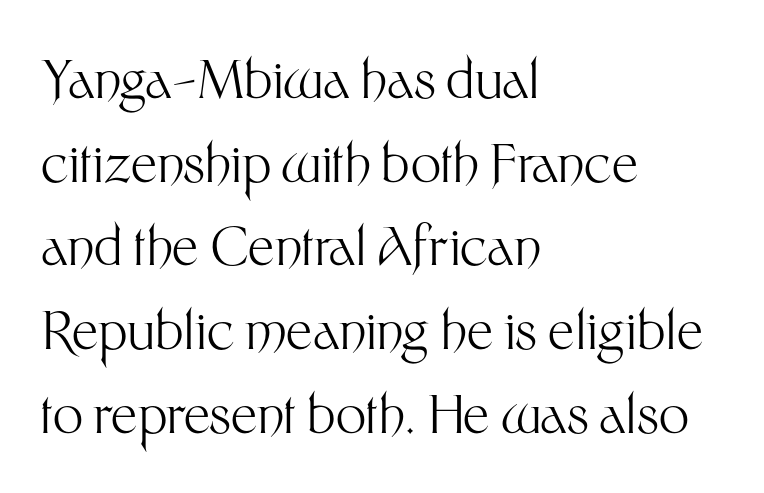
{"serif": "no", "italic": "no", "bold": "no", "weight": "light", "width": "normal", "stroke_contrast": "medium", "x_height": "medium", "monospaced": "no", "underline": "no", "align": "left", "line_spacing": "normal", "line_spacing_ratio": 1.58, "letter_spacing": "normal", "letter_spacing_em": 0.0, "glyph_px": 53}
